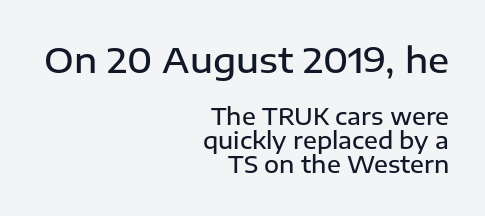
Q: Is the text bold? A: Semi-bold.
Q: Is the text italic (slanted)? A: No, it is upright.
Q: Is the typeface a serif or a sans-serif typeface? A: Sans-serif.
Q: Is the text underlined? A: No.
Q: How is the paragraph aligned? A: Right-aligned.
Q: Is the spacing between letters normal or unusually wide? A: Normal.
Q: Is the spacing between lines tight, normal or loose? A: Tight.
Q: Which block of text is set in a larger size, the first (top) or the second (bottom)? A: The first (top) one.
Q: Width (condensed, normal, or wide)? A: Normal.
Q: Stroke contrast? A: Low.
Q: x-height? A: Medium.
Q: Monospaced? A: No.
